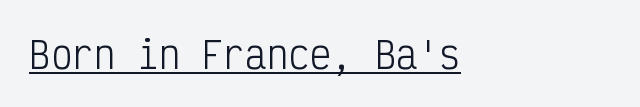
Horizontally, the lines are justified to the leading edge only. Weight class: somewhere from thin through regular. The glyphs are accompanied by a horizontal stroke just below them. The face used here is rendered with its standard letterfit. These lines are composed in type without serifs. If you drew a line through each stem, it would be perfectly vertical.
